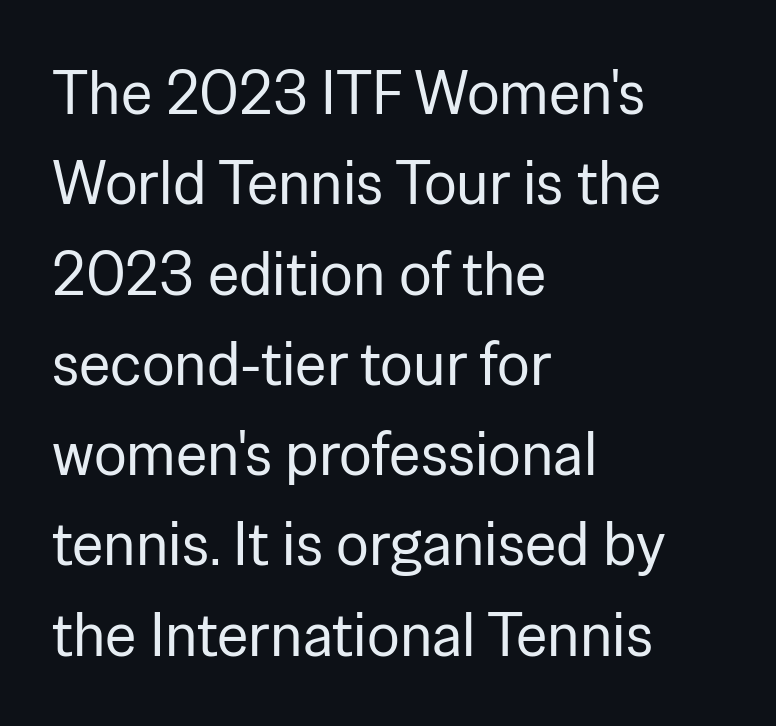
The image shows 61 px regular-weight sans-serif type, upright; set left-aligned, normal line spacing (1.48x), normal letter spacing, not underlined; low stroke contrast and a medium x-height.
